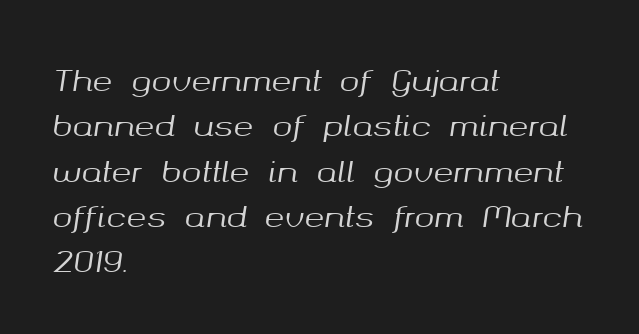
{"italic": "yes", "lean": "right", "slant_degrees": 8, "width": "normal", "stroke_contrast": "medium", "x_height": "medium", "monospaced": "no", "underline": "no", "align": "left", "line_spacing": "normal", "line_spacing_ratio": 1.51, "letter_spacing": "normal", "letter_spacing_em": 0.0, "glyph_px": 30}
